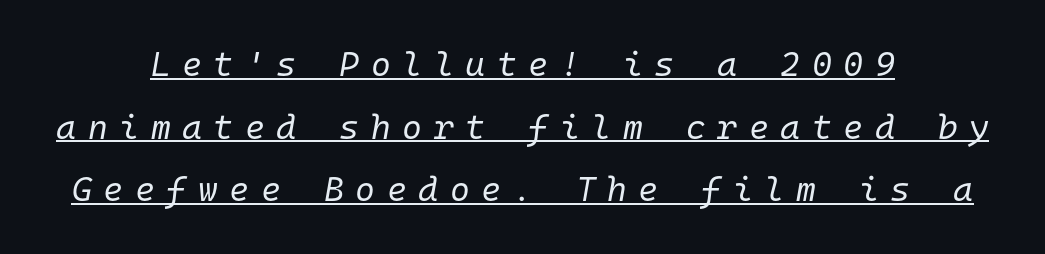
The typesetter chose a symmetrical, centered arrangement here. Vertical stems look standard width or narrower in stroke. Posture: slanted. This sample carries an underscore along the baseline area. Observe the wide spacing: letters keep a clear distance from each other.
